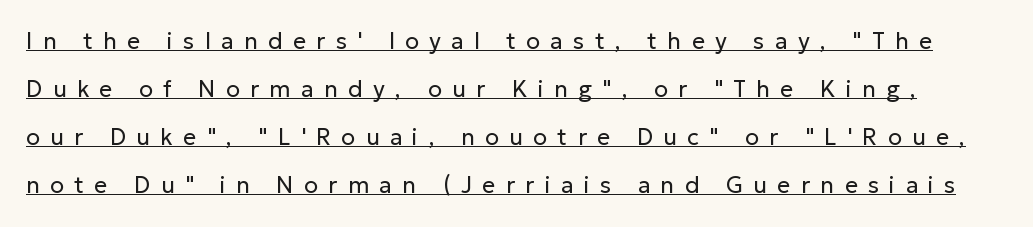
Honestly, the rows look like they've been pulled way apart. The glyphs are accompanied by a horizontal stroke just below them. The horizontal fit of the characters is loose and conspicuously gappy. Weight: not bold — regular or lighter. Characters remain perfectly vertical along every line.
